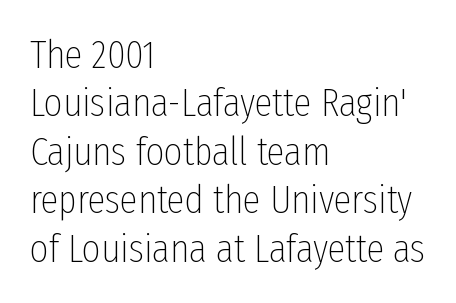
{"serif": "no", "italic": "no", "bold": "no", "weight": "thin", "width": "condensed", "stroke_contrast": "low", "x_height": "medium", "monospaced": "no", "underline": "no", "align": "left", "line_spacing_ratio": 1.21, "letter_spacing": "normal", "letter_spacing_em": 0.0, "glyph_px": 40}
